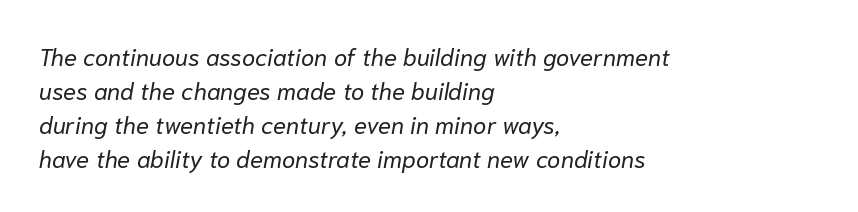
{"italic": "yes", "lean": "right", "slant_degrees": 10, "bold": "no", "underline": "no", "align": "left", "line_spacing": "normal", "line_spacing_ratio": 1.41, "letter_spacing": "normal", "letter_spacing_em": 0.0, "glyph_px": 24}
